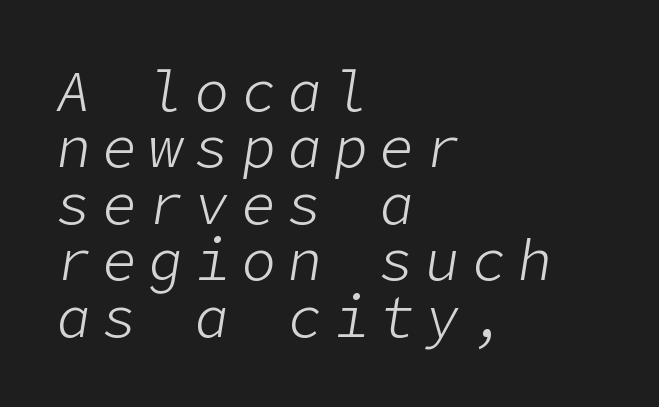
Q: Is the text bold? A: No.
Q: Is the text italic (slanted)? A: Yes, it leans right by about 9 degrees.
Q: Is the text underlined? A: No.
Q: How is the paragraph aligned? A: Left-aligned.
Q: Is the spacing between letters normal or unusually wide? A: Unusually wide.
Q: Is the spacing between lines tight, normal or loose? A: Tight.
Q: Width (condensed, normal, or wide)? A: Normal.
Q: Stroke contrast? A: Low.
Q: x-height? A: Medium.
